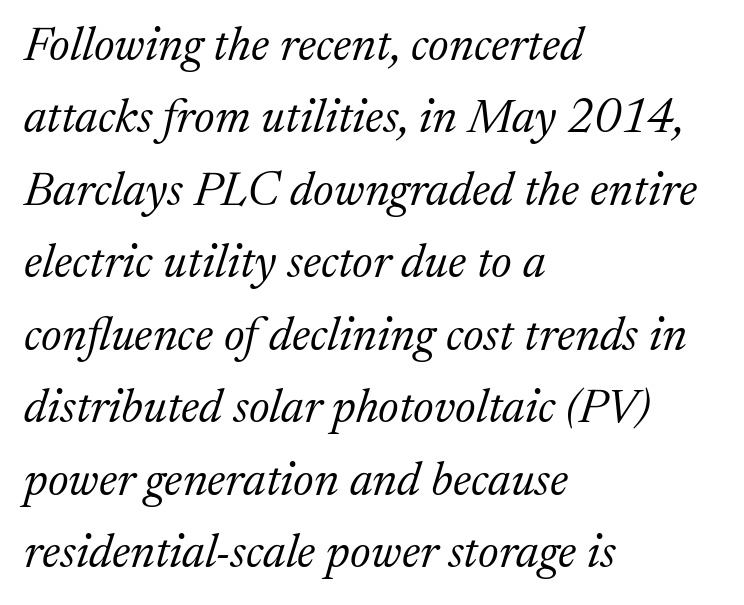
Q: Is the text bold? A: No.
Q: Is the text italic (slanted)? A: Yes, it leans right by about 17 degrees.
Q: Is the typeface a serif or a sans-serif typeface? A: Serif.
Q: Is the text underlined? A: No.
Q: How is the paragraph aligned? A: Left-aligned.
Q: Is the spacing between letters normal or unusually wide? A: Normal.
Q: Is the spacing between lines tight, normal or loose? A: Normal.
Q: Width (condensed, normal, or wide)? A: Normal.
Q: Stroke contrast? A: Medium.
Q: x-height? A: Medium.
Q: Monospaced? A: No.
